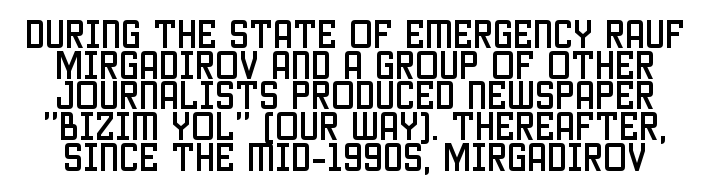
{"serif": "no", "italic": "no", "width": "condensed", "stroke_contrast": "low", "x_height": "large", "monospaced": "no", "underline": "no", "line_spacing": "tight", "line_spacing_ratio": 0.96, "letter_spacing": "normal", "letter_spacing_em": 0.0, "glyph_px": 32}
